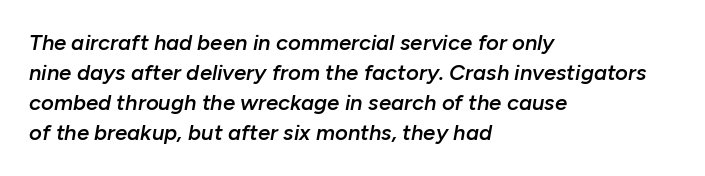
The image shows 22 px text type, italic (leaning right); set left-aligned, normal line spacing (1.37x), normal letter spacing, not underlined.
